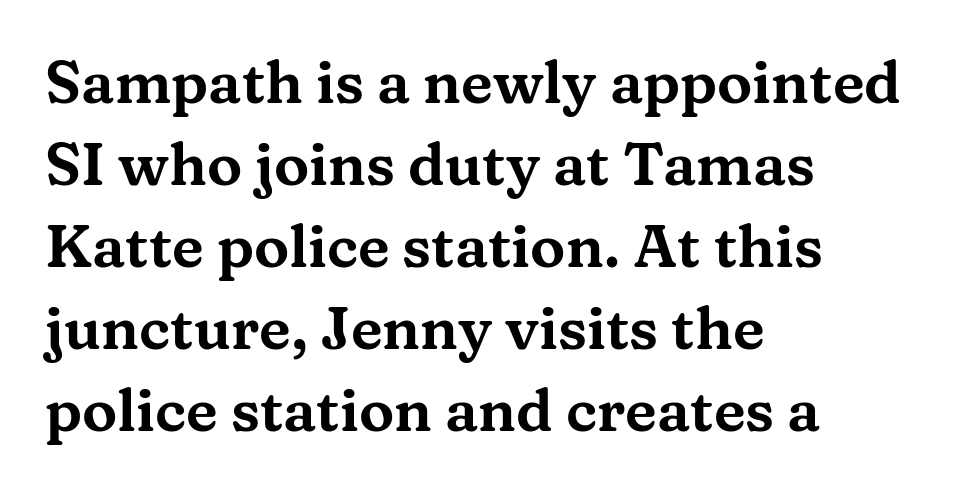
The image shows 59 px wide serif type, upright; set left-aligned, normal line spacing (1.39x), normal letter spacing, not underlined; medium stroke contrast and a medium x-height.
